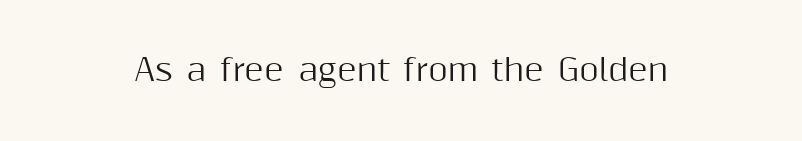
{"serif": "no", "italic": "no", "width": "normal", "stroke_contrast": "medium", "x_height": "medium", "monospaced": "no", "underline": "no", "letter_spacing": "normal", "letter_spacing_em": 0.0, "glyph_px": 30}
